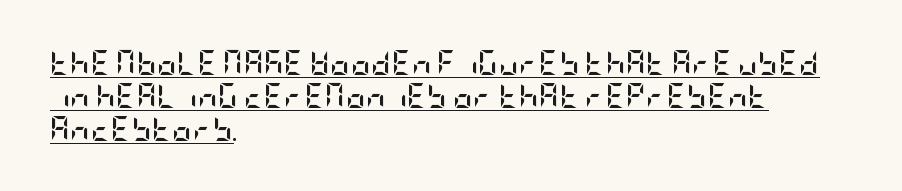
Q: Is the text bold? A: Yes.
Q: Is the text italic (slanted)? A: No, it is upright.
Q: Is the text underlined? A: Yes.
Q: How is the paragraph aligned? A: Left-aligned.
Q: Is the spacing between letters normal or unusually wide? A: Normal.
Q: Is the spacing between lines tight, normal or loose? A: Normal.
